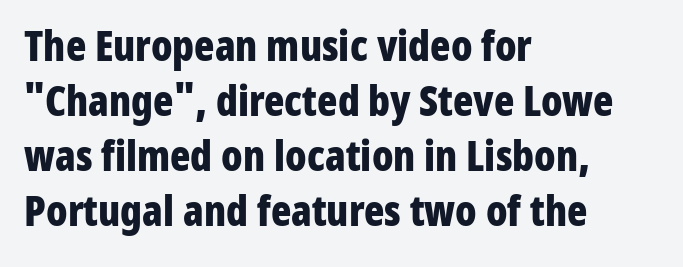
The image shows 42 px bold, condensed sans-serif type, upright; set left-aligned, normal line spacing (1.31x), normal letter spacing, not underlined; low stroke contrast and a medium x-height.
